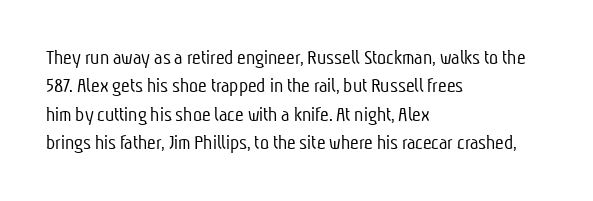
Q: Is the text bold? A: No.
Q: Is the text underlined? A: No.
Q: How is the paragraph aligned? A: Left-aligned.
Q: Is the spacing between letters normal or unusually wide? A: Normal.
Q: Is the spacing between lines tight, normal or loose? A: Normal.
